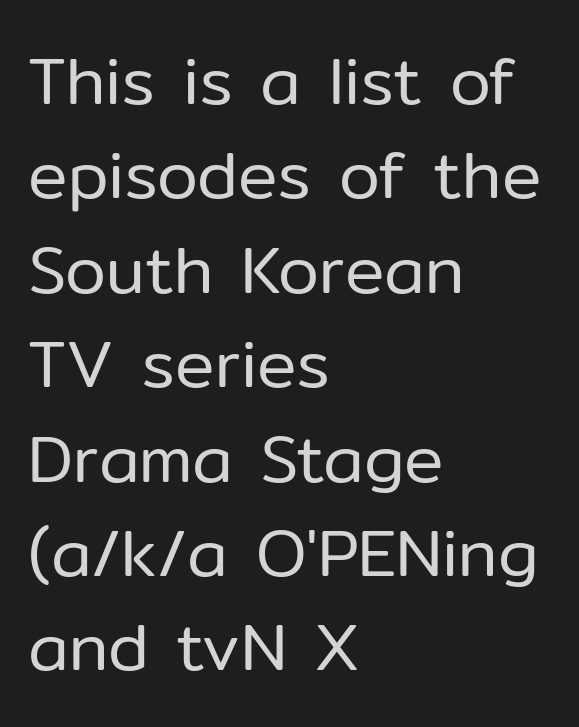
Q: Is the text bold? A: No.
Q: Is the text italic (slanted)? A: No, it is upright.
Q: Is the typeface a serif or a sans-serif typeface? A: Sans-serif.
Q: Is the text underlined? A: No.
Q: How is the paragraph aligned? A: Left-aligned.
Q: Is the spacing between letters normal or unusually wide? A: Normal.
Q: Is the spacing between lines tight, normal or loose? A: Normal.
Q: Width (condensed, normal, or wide)? A: Normal.
Q: Stroke contrast? A: Low.
Q: x-height? A: Medium.
Q: Monospaced? A: No.
